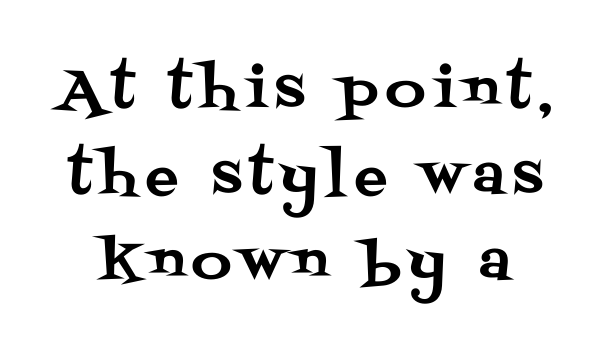
These lines were composed using upright roman letters. This rendering employs a face with finishing strokes, i.e., a serif. The face used here is proportionally spaced, like ordinary book or web type. Leading matches the norm, producing a regular column. A bare baseline throughout the passage.
